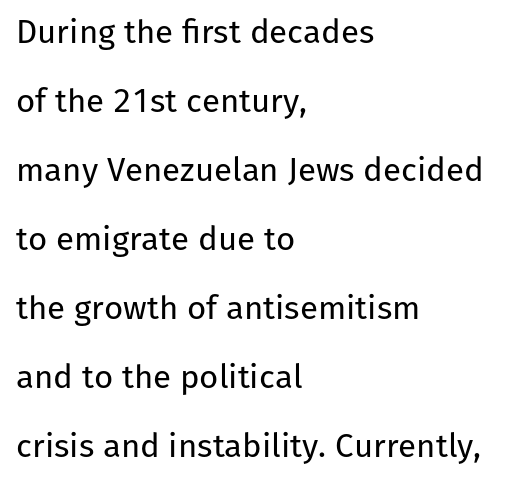
Q: Is the text bold? A: No.
Q: Is the text italic (slanted)? A: No, it is upright.
Q: Is the typeface a serif or a sans-serif typeface? A: Sans-serif.
Q: Is the text underlined? A: No.
Q: How is the paragraph aligned? A: Left-aligned.
Q: Is the spacing between letters normal or unusually wide? A: Normal.
Q: Is the spacing between lines tight, normal or loose? A: Loose.
Q: Width (condensed, normal, or wide)? A: Normal.
Q: Stroke contrast? A: Low.
Q: x-height? A: Medium.
Q: Monospaced? A: No.
